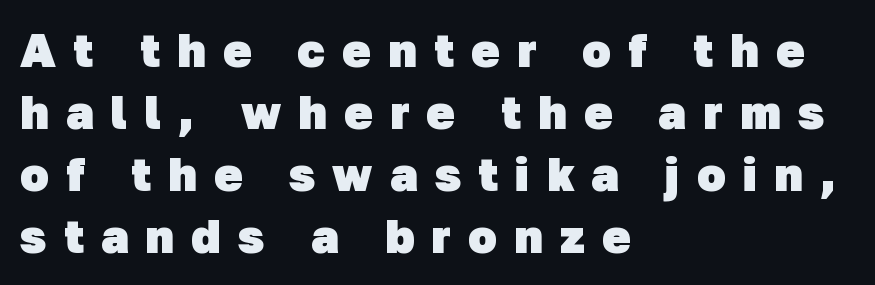
{"serif": "no", "bold": "yes", "weight": "heavy", "width": "normal", "stroke_contrast": "low", "x_height": "medium", "monospaced": "no", "underline": "no", "align": "left", "line_spacing": "normal", "line_spacing_ratio": 1.32, "letter_spacing": "wide", "letter_spacing_em": 0.37, "glyph_px": 47}
